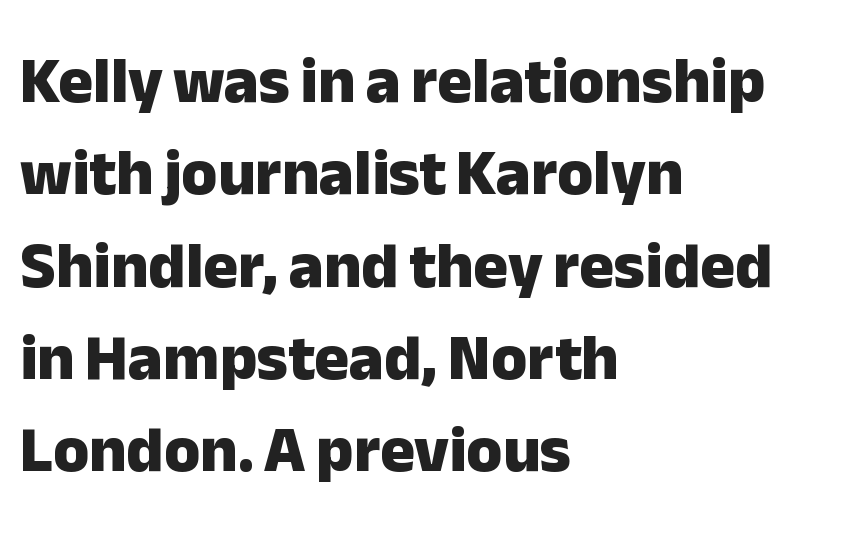
The image shows 65 px heavy sans-serif type, upright; set left-aligned, normal line spacing (1.42x), normal letter spacing, not underlined; low stroke contrast and a medium x-height.
